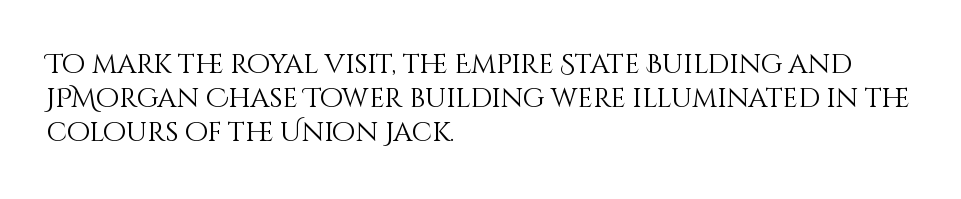
Vertically, the passage feels balanced, rows spaced as you'd expect. The strip under each line holds only bare page. Weight: in the light-to-regular range. Glyph-to-glyph distance matches everyday printed text.
